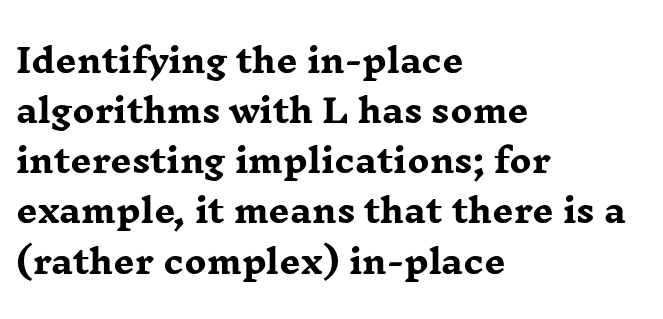
Looks like regular typesetting: each glyph gets only the width it needs. The font family rendered here belongs to the serif group. No word sits above an underline. In CSS terms this would be text-align: left.
